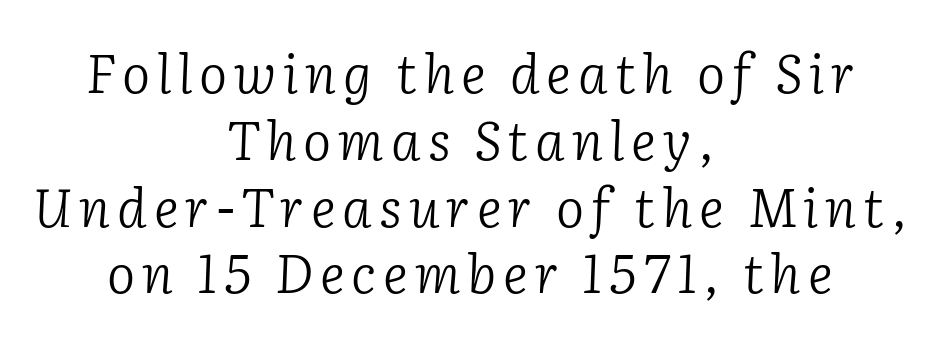
Q: Is the text bold? A: No.
Q: Is the text italic (slanted)? A: Yes, it leans right by about 2 degrees.
Q: Is the typeface a serif or a sans-serif typeface? A: Serif.
Q: Is the text underlined? A: No.
Q: How is the paragraph aligned? A: Centered.
Q: Is the spacing between lines tight, normal or loose? A: Normal.
Q: Width (condensed, normal, or wide)? A: Normal.
Q: Stroke contrast? A: Low.
Q: x-height? A: Medium.
Q: Monospaced? A: No.
